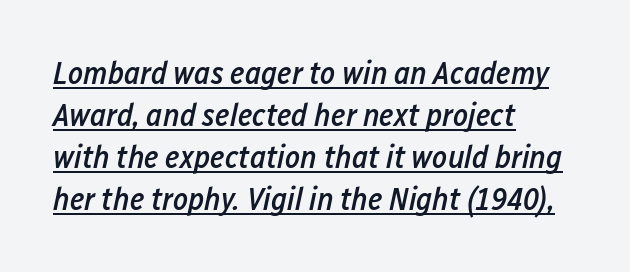
Q: Is the text bold? A: Semi-bold.
Q: Is the text italic (slanted)? A: Yes, it leans right by about 12 degrees.
Q: Is the text underlined? A: Yes.
Q: How is the paragraph aligned? A: Left-aligned.
Q: Is the spacing between letters normal or unusually wide? A: Normal.
Q: Is the spacing between lines tight, normal or loose? A: Normal.
Q: Width (condensed, normal, or wide)? A: Condensed.
Q: Stroke contrast? A: Low.
Q: x-height? A: Medium.
Q: Monospaced? A: No.
